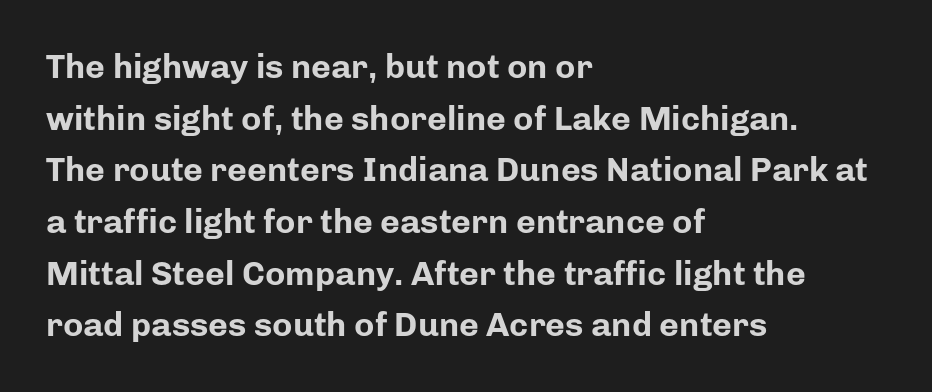
The image shows 34 px bold sans-serif type, upright; set left-aligned, normal line spacing (1.52x), normal letter spacing, not underlined; low stroke contrast and a medium x-height.
